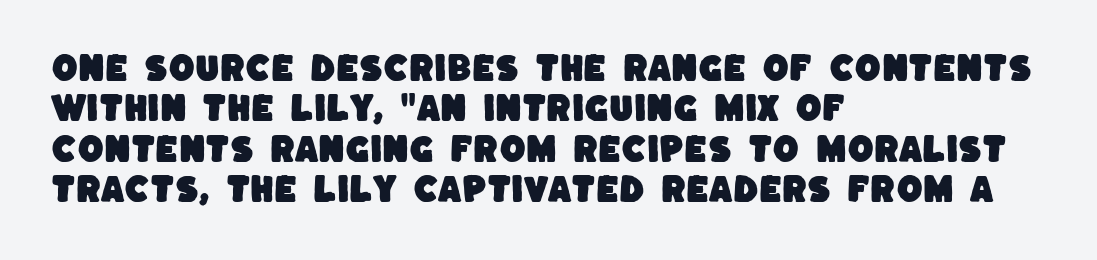
The gaps between neighbouring characters are ordinary and unremarkable. Varying glyph widths throughout — classic text-font behaviour. The vertical gap from one line to the next is medium. The passage shown is typeset with a sans-serif family. No word sits above an underline.
